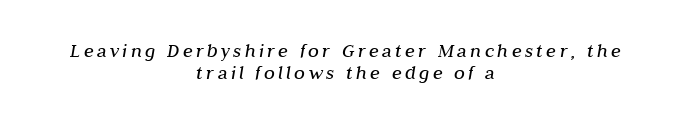
The image shows 20 px text type, italic (leaning right); set centered, tight line spacing (1.08x), not underlined.
